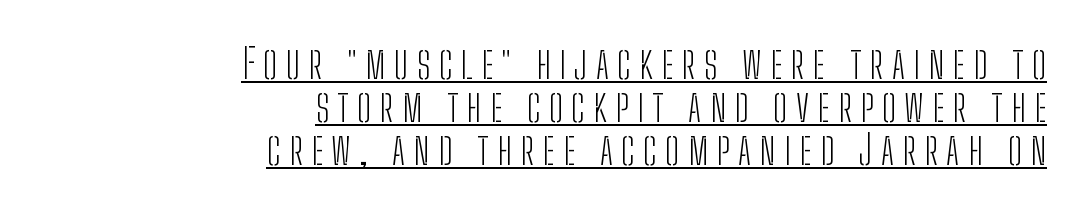
{"serif": "no", "italic": "no", "bold": "no", "weight": "light", "width": "condensed", "stroke_contrast": "low", "x_height": "medium", "monospaced": "no", "underline": "yes", "align": "right", "line_spacing": "tight", "line_spacing_ratio": 1.02, "letter_spacing": "wide", "letter_spacing_em": 0.2, "glyph_px": 42}
